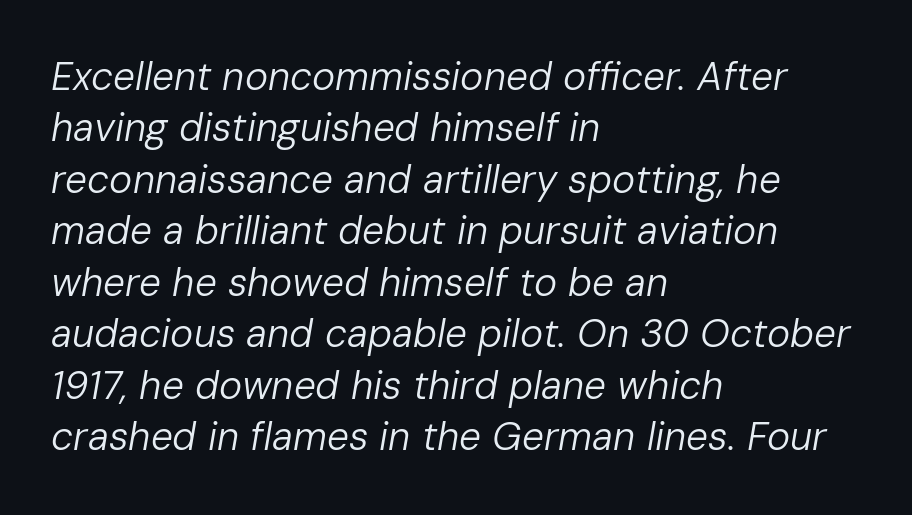
The image shows 39 px regular-weight type, italic (leaning right); set left-aligned, normal line spacing (1.32x), normal letter spacing, not underlined; low stroke contrast and a medium x-height.
